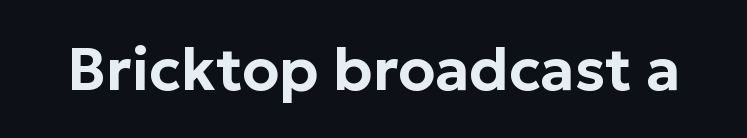
The image shows 60 px sans-serif type, upright; set normal letter spacing, not underlined; low stroke contrast and a medium x-height.
